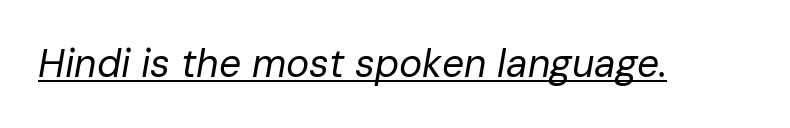
Q: Is the text bold? A: No.
Q: Is the text italic (slanted)? A: Yes, it leans right by about 10 degrees.
Q: Is the text underlined? A: Yes.
Q: Is the spacing between letters normal or unusually wide? A: Normal.
Q: Width (condensed, normal, or wide)? A: Normal.
Q: Stroke contrast? A: Low.
Q: x-height? A: Medium.
Q: Monospaced? A: No.
